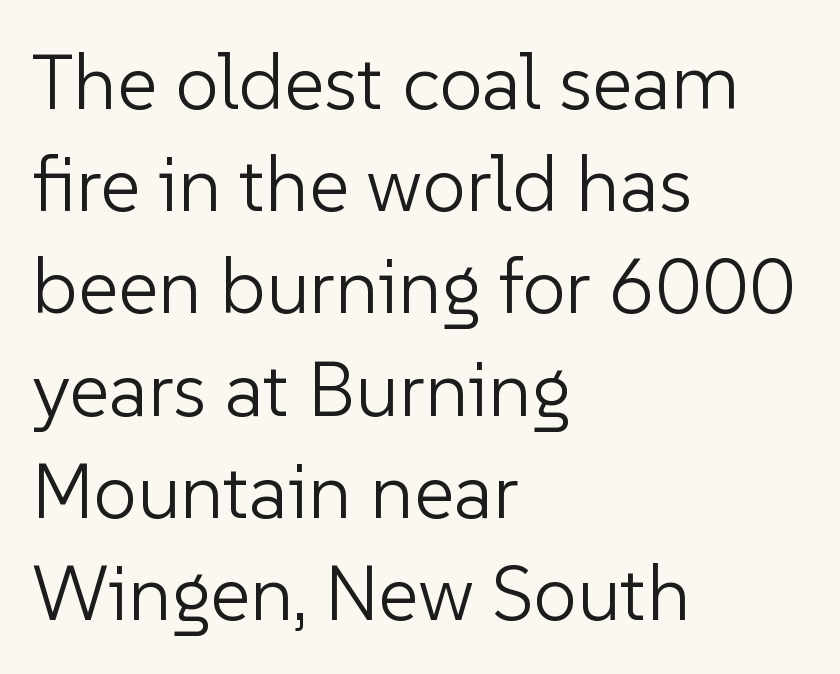
Type without underlining. Caption: multi-line text, flush left, ragged right. In terms of letterform style, serifs are entirely absent. What stands out about the letter spacing? Nothing — it is the standard amount. Weight: not bold — regular or lighter.
